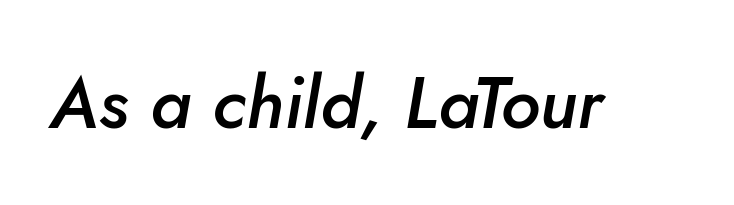
Q: Is the text bold? A: Semi-bold.
Q: Is the text italic (slanted)? A: Yes, it leans right by about 10 degrees.
Q: Is the text underlined? A: No.
Q: Is the spacing between letters normal or unusually wide? A: Normal.
Q: Width (condensed, normal, or wide)? A: Normal.
Q: Stroke contrast? A: Low.
Q: x-height? A: Small.
Q: Monospaced? A: No.
